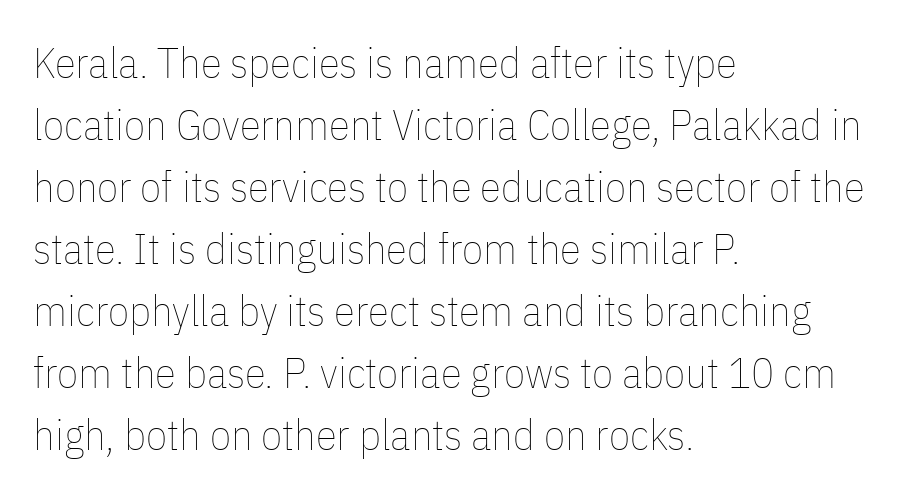
The image shows 43 px thin, condensed type, upright; set left-aligned, normal line spacing (1.44x), normal letter spacing, not underlined; low stroke contrast and a medium x-height.
